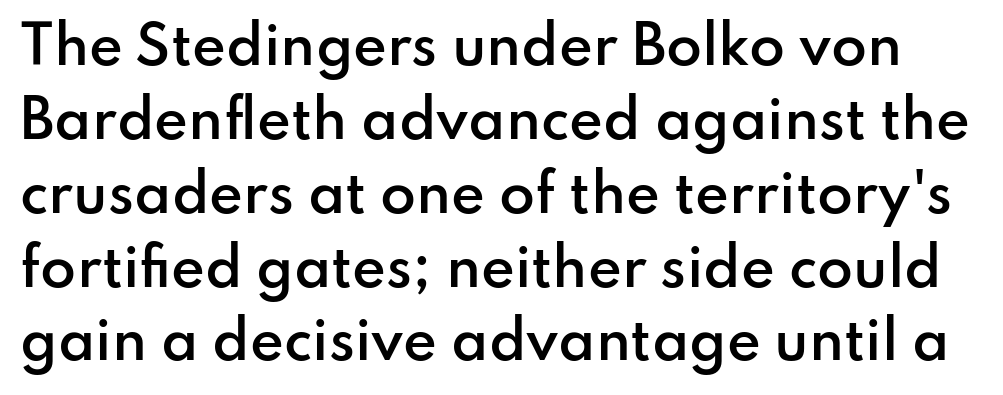
Q: Is the text bold? A: Semi-bold.
Q: Is the text italic (slanted)? A: No, it is upright.
Q: Is the typeface a serif or a sans-serif typeface? A: Sans-serif.
Q: Is the text underlined? A: No.
Q: Is the spacing between letters normal or unusually wide? A: Normal.
Q: Is the spacing between lines tight, normal or loose? A: Normal.
Q: Width (condensed, normal, or wide)? A: Normal.
Q: Stroke contrast? A: Low.
Q: x-height? A: Small.
Q: Monospaced? A: No.
